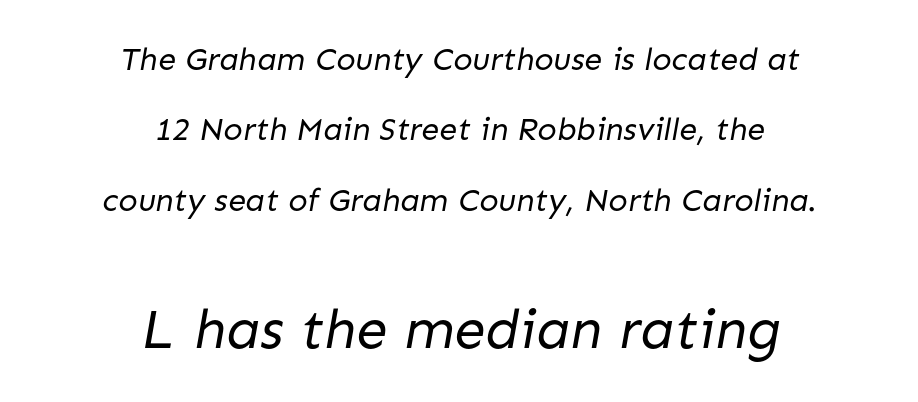
The letters carry no serifs — their stems end cleanly without finishing strokes. No word sits above an underline. Glyph-to-glyph distance matches everyday printed text. Summary of weight: not heavy and not bold. If you measured baseline to baseline, you'd find a long distance. Proportional: the letters do not fall into vertical columns.
